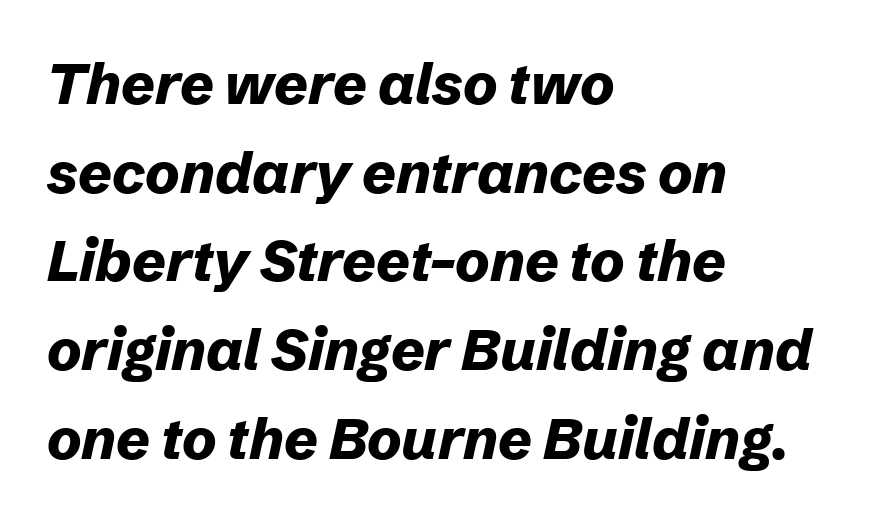
The image shows 58 px bold type, italic (leaning right); set left-aligned, normal line spacing (1.53x), normal letter spacing, not underlined; low stroke contrast and a medium x-height.
